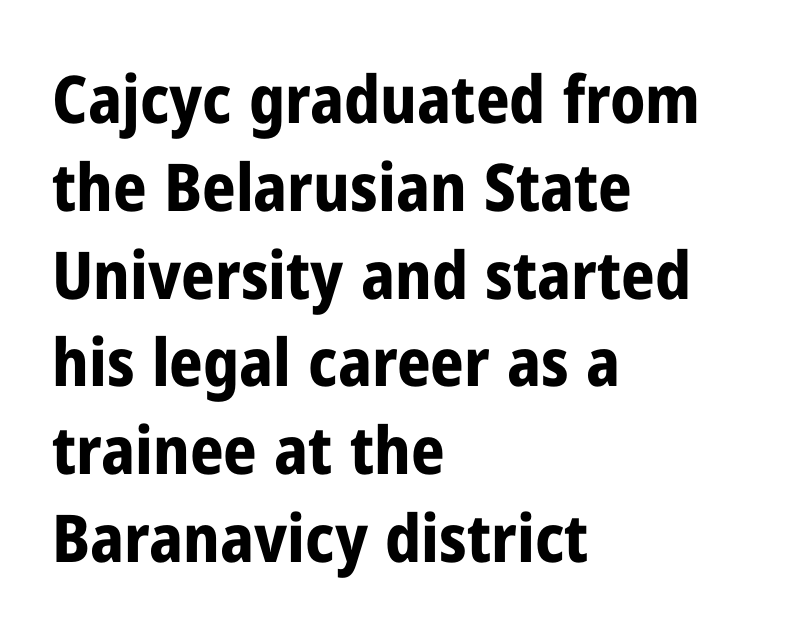
Q: Is the text bold? A: Yes.
Q: Is the text italic (slanted)? A: No, it is upright.
Q: Is the typeface a serif or a sans-serif typeface? A: Sans-serif.
Q: Is the text underlined? A: No.
Q: How is the paragraph aligned? A: Left-aligned.
Q: Is the spacing between letters normal or unusually wide? A: Normal.
Q: Is the spacing between lines tight, normal or loose? A: Normal.
Q: Width (condensed, normal, or wide)? A: Condensed.
Q: Stroke contrast? A: Low.
Q: x-height? A: Medium.
Q: Monospaced? A: No.
